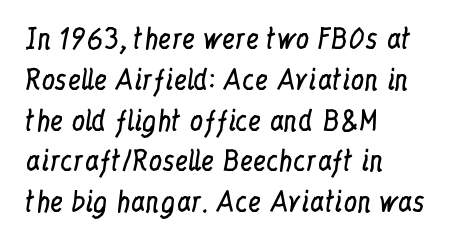
The passage shown stacks its lines at a standard gap. Plain, unruled lines of type. Summary of weight: not heavy and not bold. The rendering keeps characters at their native spacing.
